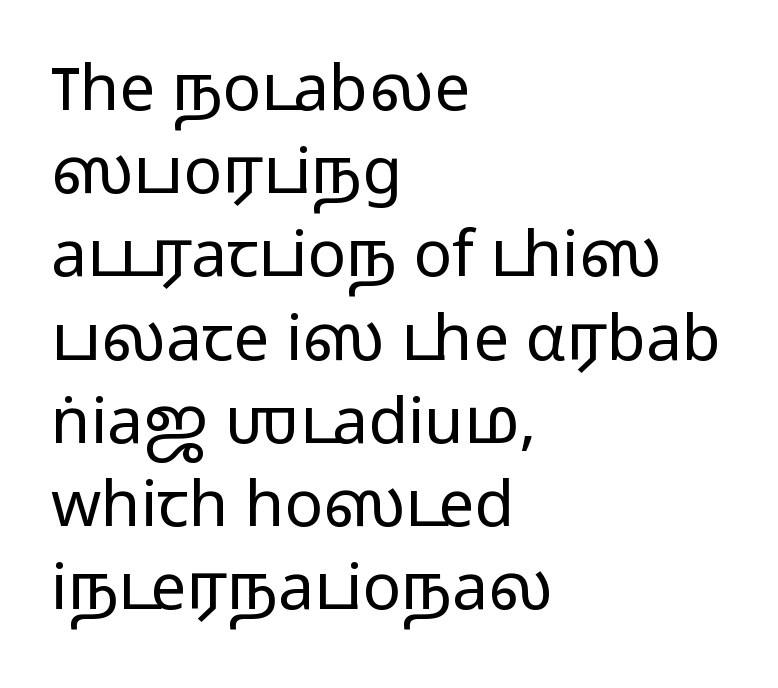
Every character sits straight up, as roman type does. Quick note: underline off. Bold? No — there's no thickening of the strokes. Each line starts at the same left margin while the right side varies. What kind of face is this? One without serifs — a sans. Note the varied advance widths — an 'i' is clearly narrower than an 'm'.
